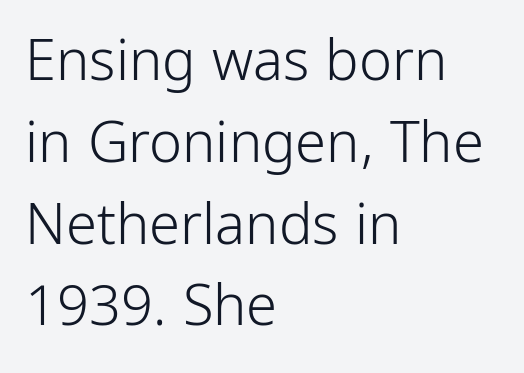
The zone under the glyphs is completely vacant. The face used here is proportionally spaced, like ordinary book or web type. The lines sit at an ordinary, default distance from one another. Serif or sans? Sans — the stroke terminals are bare. The lines in this sample share a left origin and differ only in where they stop. Posture: vertical.
